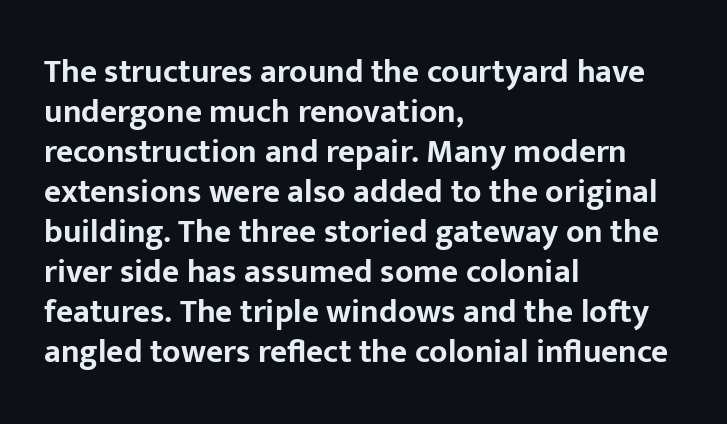
Q: Is the text bold? A: Yes.
Q: Is the text italic (slanted)? A: No, it is upright.
Q: Is the typeface a serif or a sans-serif typeface? A: Sans-serif.
Q: Is the text underlined? A: No.
Q: How is the paragraph aligned? A: Left-aligned.
Q: Is the spacing between letters normal or unusually wide? A: Normal.
Q: Width (condensed, normal, or wide)? A: Normal.
Q: Stroke contrast? A: Low.
Q: x-height? A: Medium.
Q: Monospaced? A: No.
